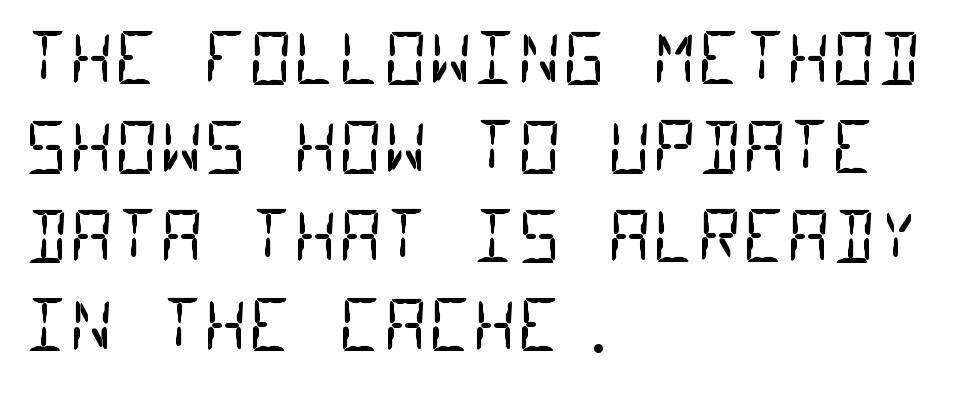
The image shows 69 px regular-weight, condensed sans-serif type, monospaced; set left-aligned, normal line spacing (1.29x), normal letter spacing, not underlined; low stroke contrast and a large x-height.
